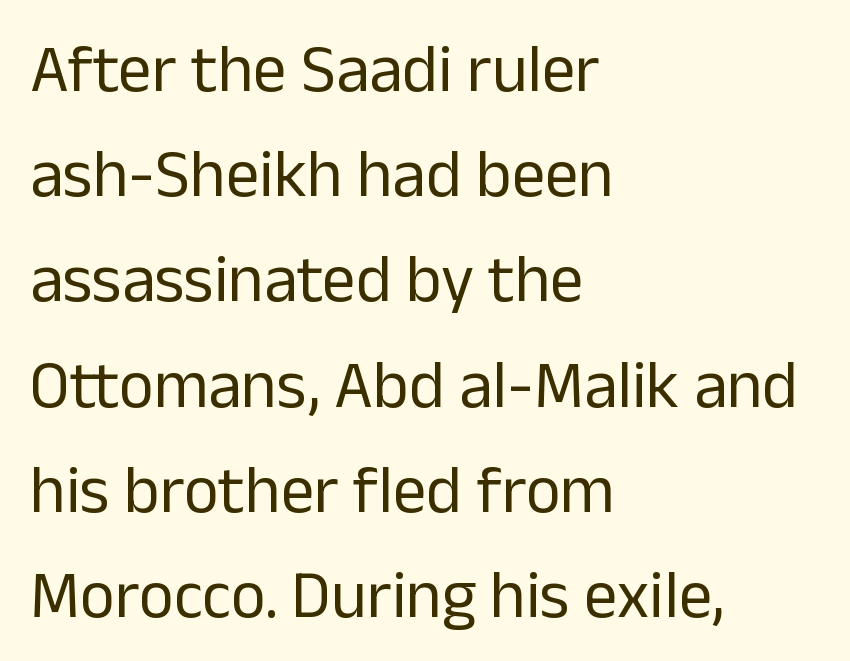
Q: Is the text bold? A: No.
Q: Is the text italic (slanted)? A: No, it is upright.
Q: Is the typeface a serif or a sans-serif typeface? A: Sans-serif.
Q: Is the text underlined? A: No.
Q: How is the paragraph aligned? A: Left-aligned.
Q: Is the spacing between letters normal or unusually wide? A: Normal.
Q: Is the spacing between lines tight, normal or loose? A: Normal.
Q: Width (condensed, normal, or wide)? A: Normal.
Q: Stroke contrast? A: Low.
Q: x-height? A: Medium.
Q: Monospaced? A: No.
